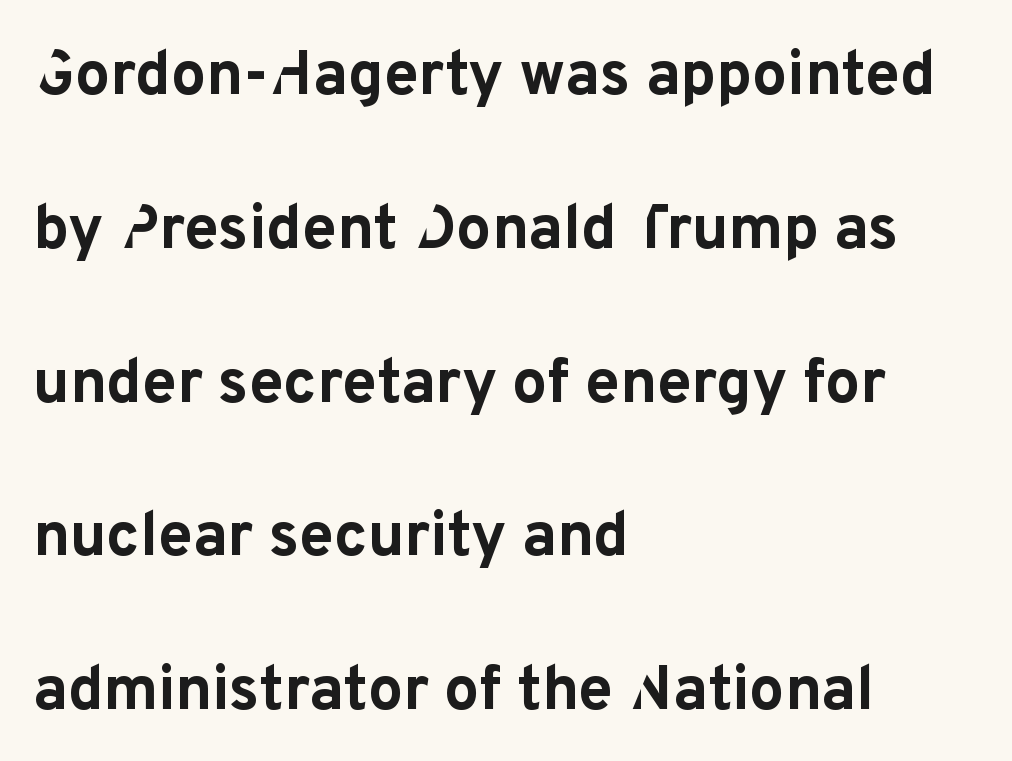
Q: Is the text bold? A: Yes.
Q: Is the text italic (slanted)? A: No, it is upright.
Q: Is the typeface a serif or a sans-serif typeface? A: Sans-serif.
Q: Is the text underlined? A: No.
Q: How is the paragraph aligned? A: Left-aligned.
Q: Is the spacing between letters normal or unusually wide? A: Normal.
Q: Is the spacing between lines tight, normal or loose? A: Loose.
Q: Width (condensed, normal, or wide)? A: Normal.
Q: Stroke contrast? A: Low.
Q: x-height? A: Medium.
Q: Monospaced? A: No.
